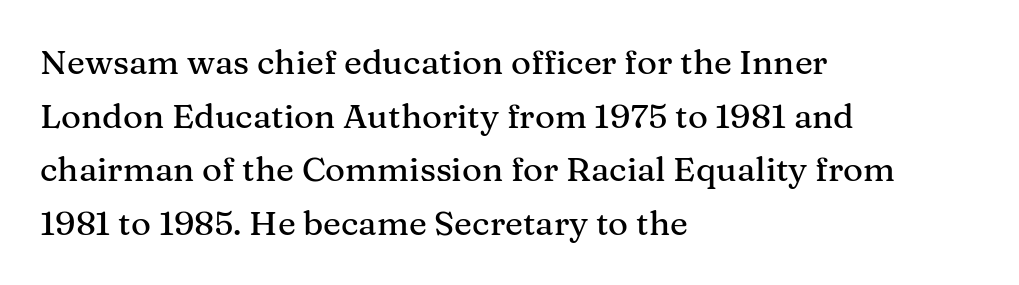
The lines in this sample share a left origin and differ only in where they stop. You could not count columns in this text — the font is proportionally spaced. Glance below the letters and you will spot only blank space. Glyph-to-glyph distance matches everyday printed text.
